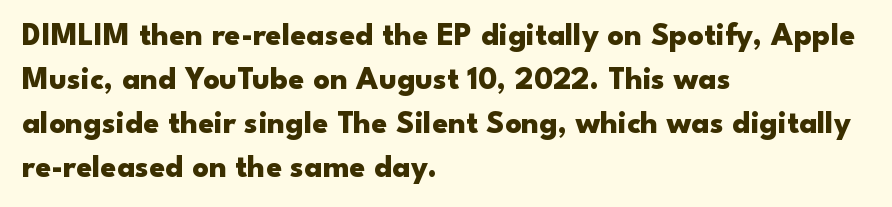
The image shows 32 px heavy, wide sans-serif type, upright; set left-aligned, normal line spacing (1.37x), normal letter spacing, not underlined; low stroke contrast and a small x-height.
